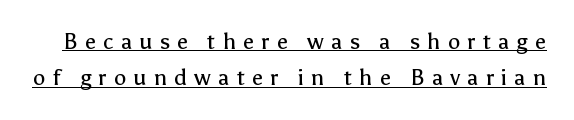
Q: Is the text bold? A: No.
Q: Is the text italic (slanted)? A: No, it is upright.
Q: Is the text underlined? A: Yes.
Q: Is the spacing between letters normal or unusually wide? A: Unusually wide.
Q: Is the spacing between lines tight, normal or loose? A: Normal.
